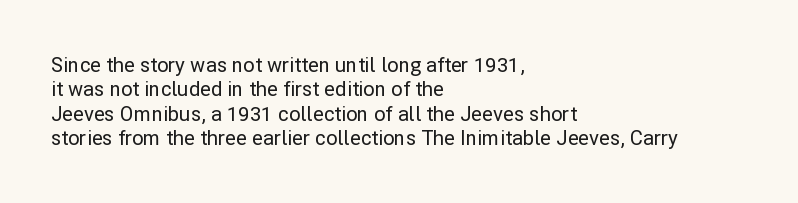
Q: Is the text italic (slanted)? A: No, it is upright.
Q: Is the text underlined? A: No.
Q: How is the paragraph aligned? A: Left-aligned.
Q: Is the spacing between letters normal or unusually wide? A: Normal.
